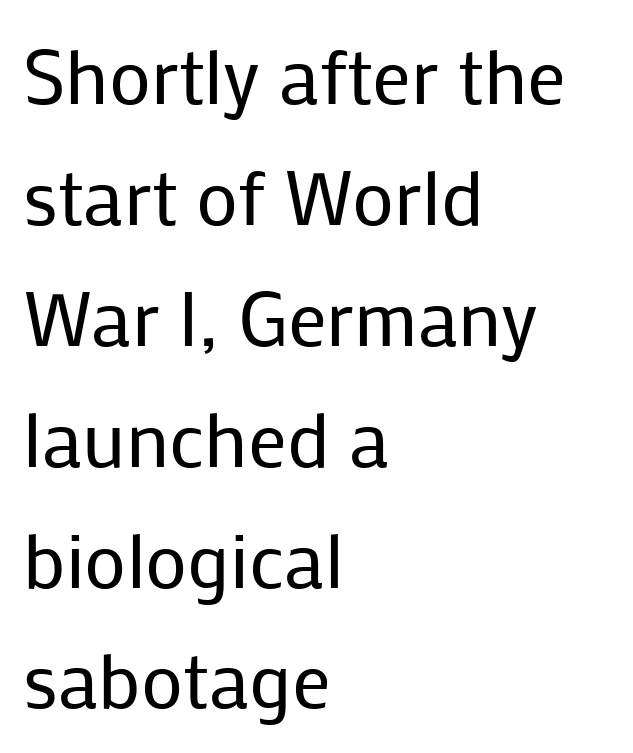
The typeface chosen for these lines omits serifs. Inter-character spacing is left at the font's built-in metrics. Check under the words: just untouched page. The typography opts for an upright posture over an oblique one. The rendering anchors every line to the left-hand side.
